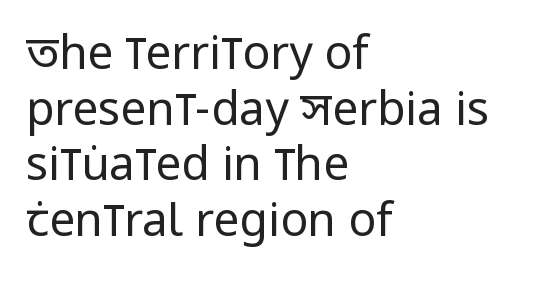
Q: Is the text bold? A: No.
Q: Is the text italic (slanted)? A: No, it is upright.
Q: Is the typeface a serif or a sans-serif typeface? A: Sans-serif.
Q: Is the text underlined? A: No.
Q: How is the paragraph aligned? A: Left-aligned.
Q: Is the spacing between letters normal or unusually wide? A: Normal.
Q: Width (condensed, normal, or wide)? A: Condensed.
Q: Stroke contrast? A: Low.
Q: x-height? A: Large.
Q: Monospaced? A: No.
